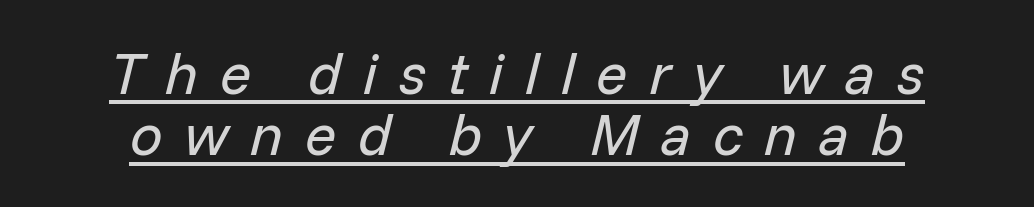
The strokes are not fattened; the text isn't bold. Students, observe: this is what under-led, compact text looks like. Compared with undecorated copy, this sample adds a rule below the words. The passage is arranged like a title page — every line centered. The letters advance in unequal steps, a hallmark of proportional type.
